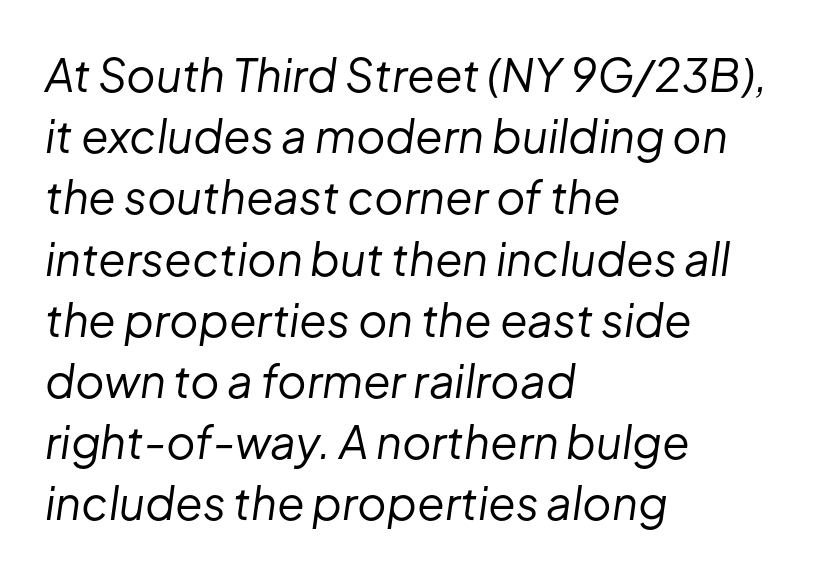
The image shows 45 px regular-weight type, italic (leaning right); set left-aligned, normal line spacing (1.36x), normal letter spacing, not underlined; low stroke contrast and a medium x-height.
